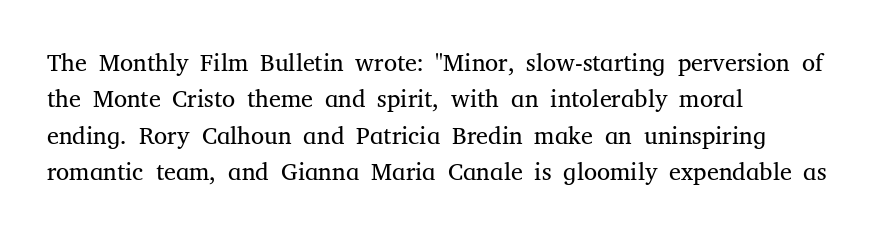
The foot of each line stays bare and open. These lines stack with their left ends in a neat column. Italic: no, the glyphs are upright roman. These lines sit exactly where default settings would place them.
